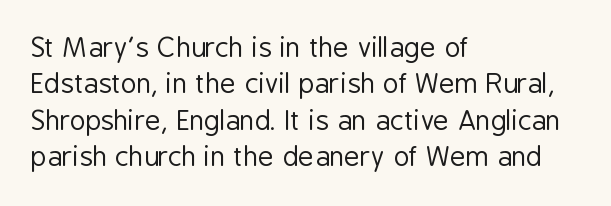
The image shows 27 px text type, upright; set left-aligned, normal line spacing (1.35x), normal letter spacing, not underlined.
